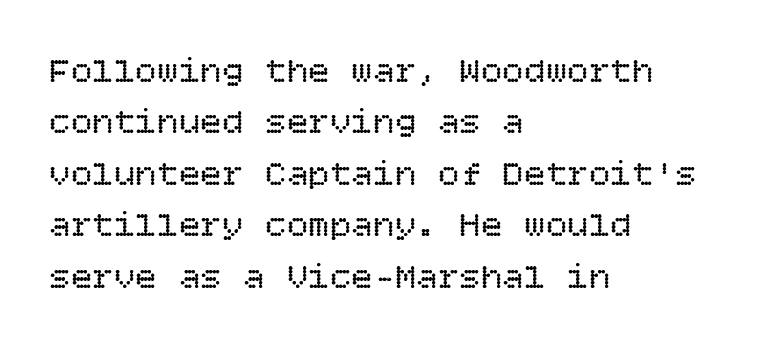
The image shows 36 px regular-weight type, upright; set left-aligned, normal line spacing (1.43x), normal letter spacing, not underlined; low stroke contrast and a large x-height.
